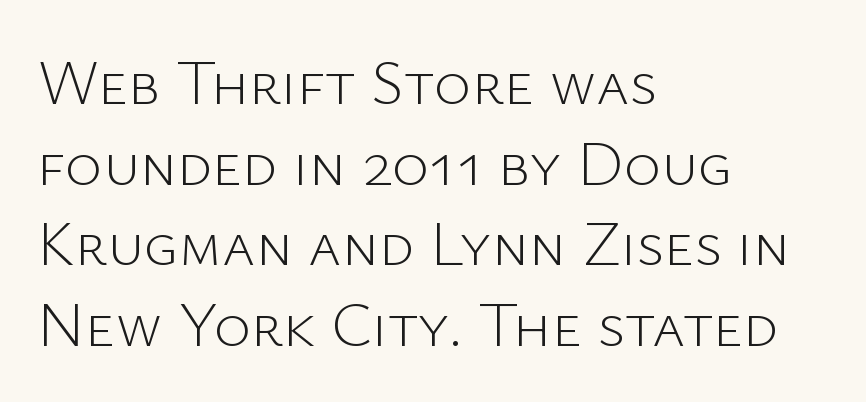
Default kerning and tracking; the words read as compact shapes. Descenders are the only things crossing below the line. All the whitespace from short lines collects on the right. This block has exactly the height ordinary leading produces. The strokes are not fattened; the text isn't bold.
